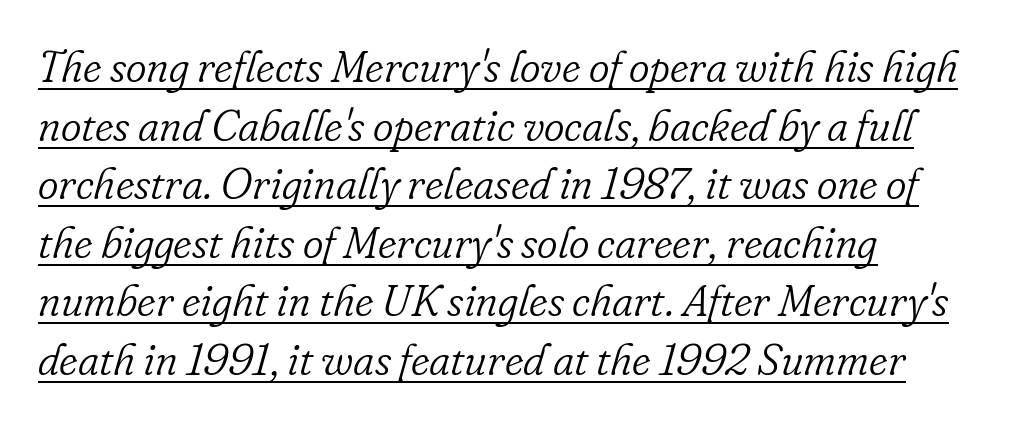
Q: Is the text bold? A: No.
Q: Is the text italic (slanted)? A: Yes, it leans right by about 16 degrees.
Q: Is the typeface a serif or a sans-serif typeface? A: Serif.
Q: Is the text underlined? A: Yes.
Q: How is the paragraph aligned? A: Left-aligned.
Q: Is the spacing between letters normal or unusually wide? A: Normal.
Q: Is the spacing between lines tight, normal or loose? A: Normal.
Q: Width (condensed, normal, or wide)? A: Normal.
Q: Stroke contrast? A: Low.
Q: x-height? A: Small.
Q: Monospaced? A: No.
